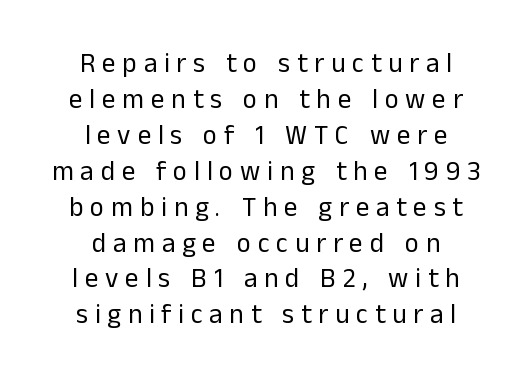
The image shows 27 px text type, upright; set centered, normal line spacing (1.33x), unusually wide letter spacing (+0.25 em), not underlined.
